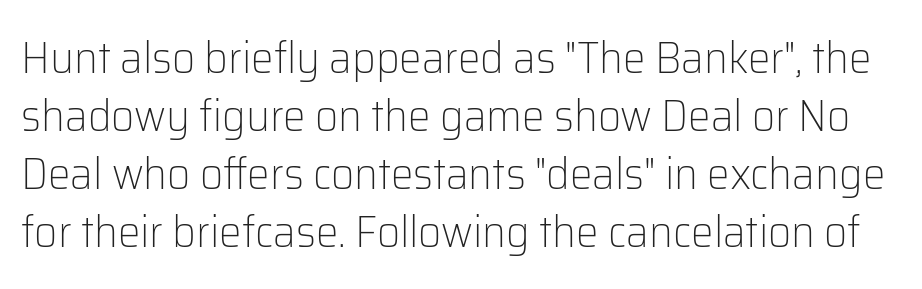
Descender tails drop into unmarked territory. Caption: face not bold, strokes unweighted. Line spacing here is normal. The rendering uses natural spacing where letterforms have individual widths. Spacing between characters is what you'd get straight out of the box.
